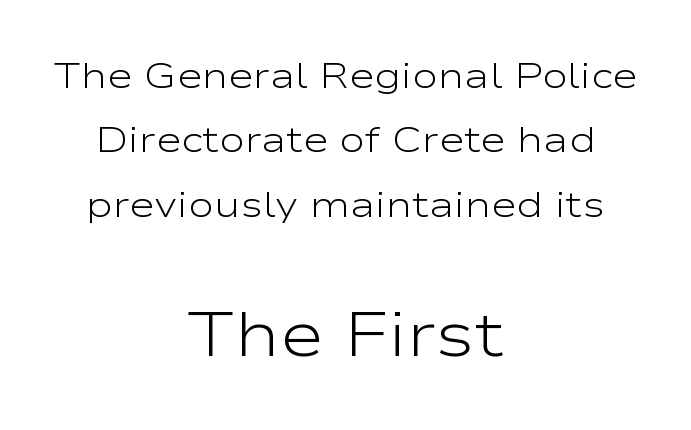
{"serif": "no", "italic": "no", "bold": "no", "weight": "light", "width": "wide", "stroke_contrast": "low", "x_height": "medium", "monospaced": "no", "underline": "no", "align": "center", "line_spacing_ratio": 1.84, "letter_spacing": "normal", "letter_spacing_em": 0.0, "larger_block": "second", "size_ratio": 1.74, "glyph_px": 61}
